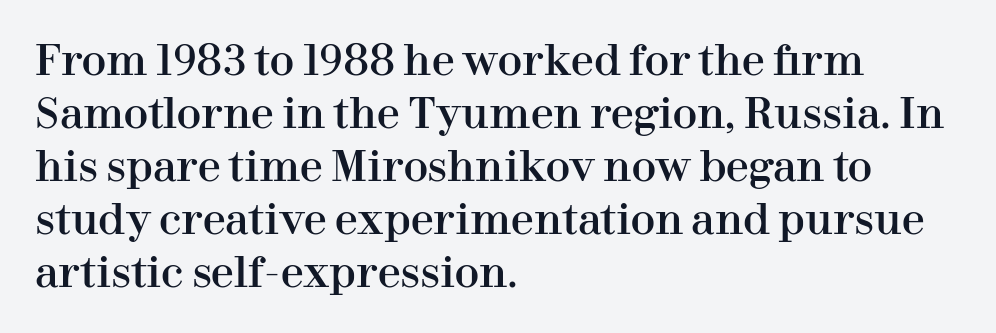
{"serif": "yes", "italic": "no", "width": "normal", "stroke_contrast": "high", "x_height": "medium", "monospaced": "no", "underline": "no", "align": "left", "line_spacing": "normal", "line_spacing_ratio": 1.29, "letter_spacing": "normal", "letter_spacing_em": 0.0, "glyph_px": 41}
